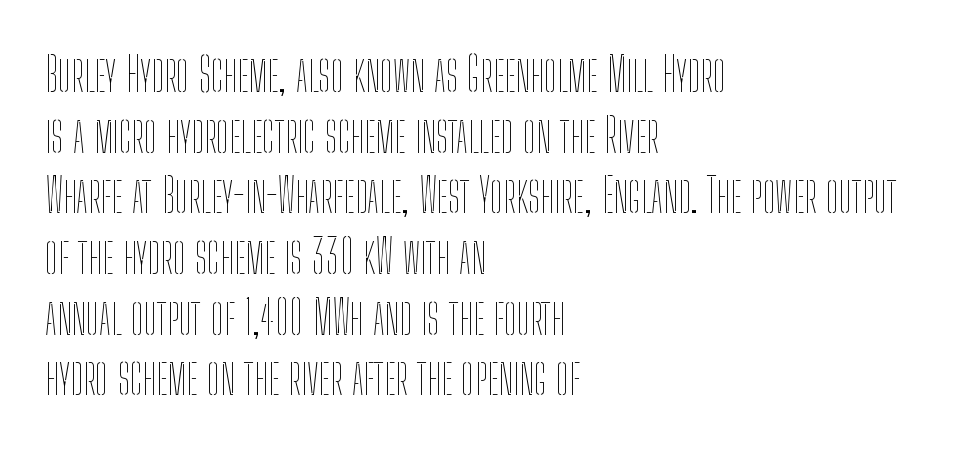
The image shows 47 px thin, condensed type, upright; set left-aligned, normal line spacing (1.29x), normal letter spacing, not underlined; low stroke contrast and a medium x-height.
